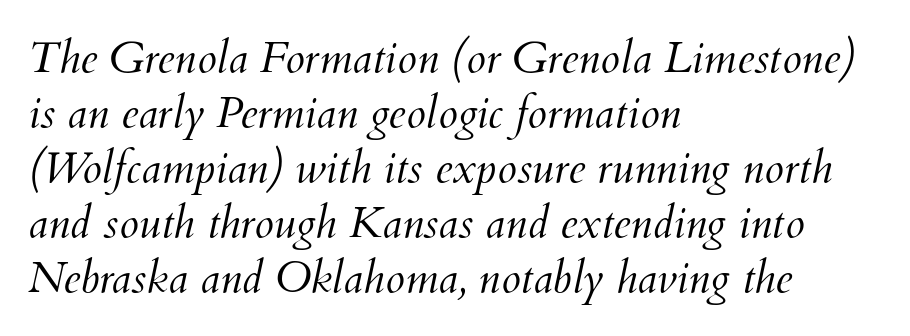
{"italic": "yes", "lean": "right", "slant_degrees": 12, "bold": "no", "weight": "light", "width": "normal", "stroke_contrast": "medium", "x_height": "small", "monospaced": "no", "underline": "no", "align": "left", "line_spacing": "normal", "line_spacing_ratio": 1.25, "letter_spacing": "normal", "letter_spacing_em": 0.0, "glyph_px": 44}
